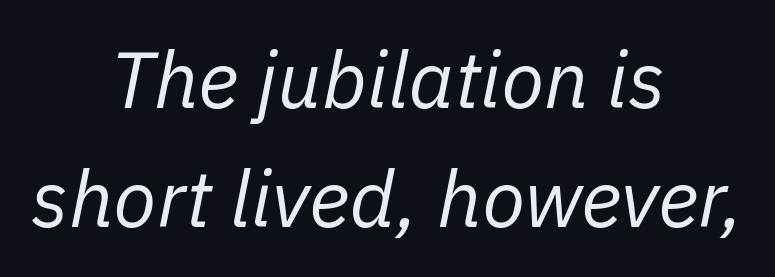
The whole block is typeset with a tilt. Note the varied advance widths — an 'i' is clearly narrower than an 'm'. Each line is balanced around a shared central axis. Leading: standard. Honestly, the letter spacing is just normal — you wouldn't notice it.
